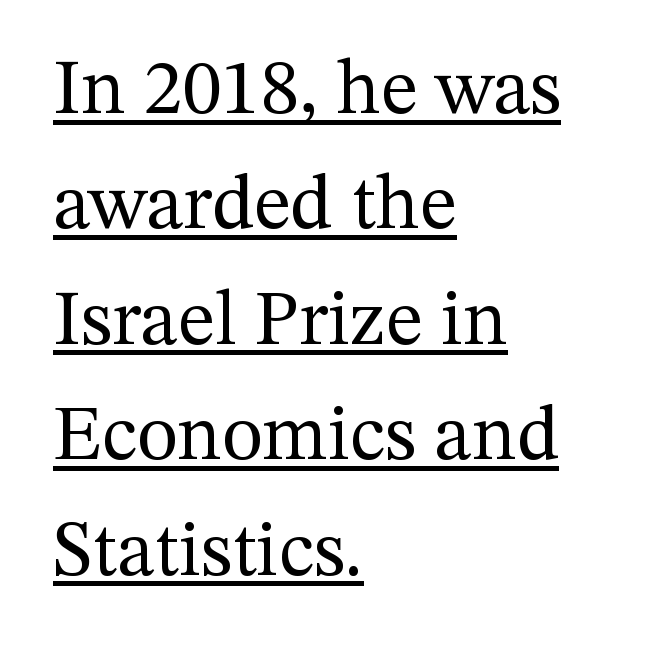
These lines keep a tight, regular rhythm from letter to letter. Spacing verdict: proportional, widths tailored to each character. Is the stroke heavy? The answer is a plain regular-or-lighter. Vertical spacing — default.
